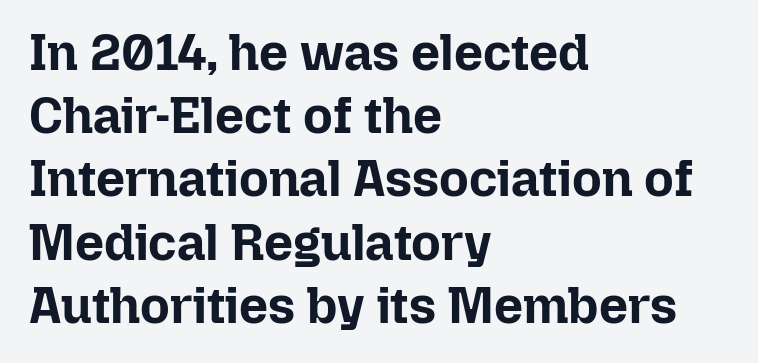
Q: Is the text bold? A: Yes.
Q: Is the text italic (slanted)? A: No, it is upright.
Q: Is the text underlined? A: No.
Q: How is the paragraph aligned? A: Left-aligned.
Q: Is the spacing between letters normal or unusually wide? A: Normal.
Q: Width (condensed, normal, or wide)? A: Normal.
Q: Stroke contrast? A: Low.
Q: x-height? A: Medium.
Q: Monospaced? A: No.
